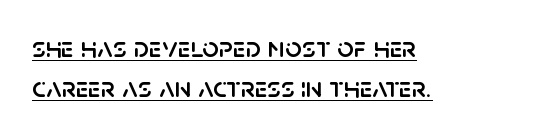
The type sits square on the baseline with zero lean. Short note: letters normally spaced. Quick note: underline on. Line spacing here is normal.
